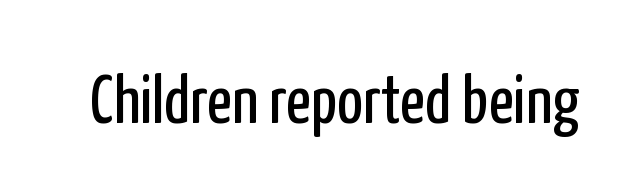
The image shows 69 px regular-weight, condensed sans-serif type, upright; set normal letter spacing, not underlined; low stroke contrast and a medium x-height.
